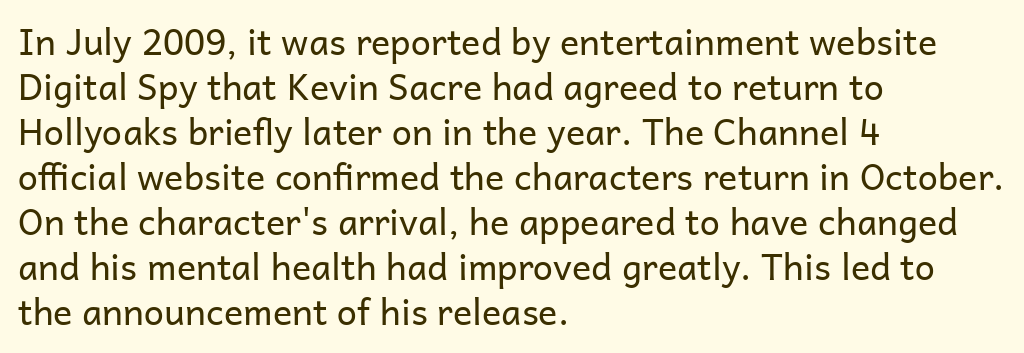
The image shows 36 px regular-weight sans-serif type, upright; set left-aligned, normal line spacing (1.25x), normal letter spacing, not underlined; low stroke contrast and a medium x-height.
